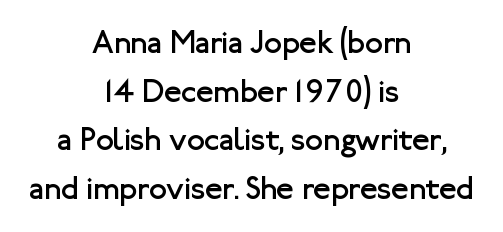
{"serif": "no", "italic": "no", "bold": "no", "weight": "regular", "width": "normal", "stroke_contrast": "low", "x_height": "medium", "monospaced": "no", "underline": "no", "align": "center", "line_spacing": "normal", "line_spacing_ratio": 1.52, "letter_spacing": "normal", "letter_spacing_em": 0.0, "glyph_px": 32}
